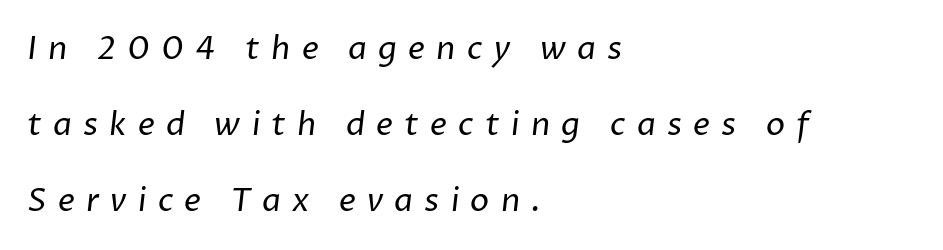
{"serif": "no", "bold": "no", "weight": "regular", "width": "normal", "stroke_contrast": "low", "x_height": "medium", "monospaced": "no", "underline": "no", "align": "left", "line_spacing": "loose", "line_spacing_ratio": 2.37, "letter_spacing": "wide", "letter_spacing_em": 0.35, "glyph_px": 32}
